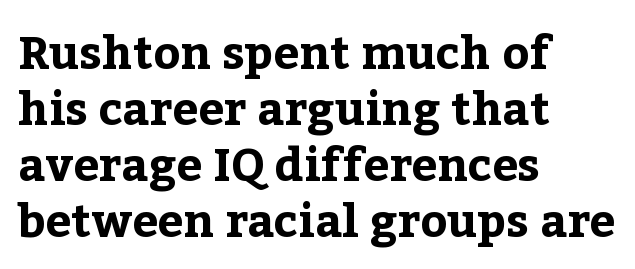
{"serif": "yes", "italic": "no", "bold": "yes", "weight": "bold", "width": "normal", "stroke_contrast": "low", "x_height": "medium", "monospaced": "no", "underline": "no", "align": "left", "line_spacing_ratio": 1.22, "letter_spacing": "normal", "letter_spacing_em": 0.0, "glyph_px": 46}
